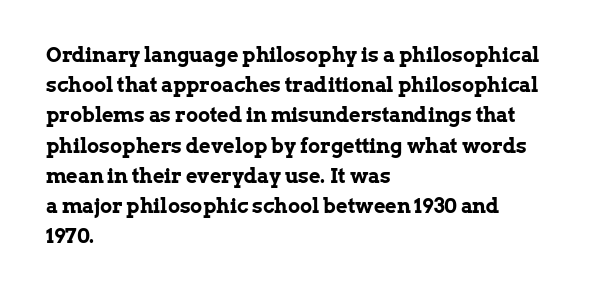
The image shows 20 px bold type, upright; set left-aligned, normal line spacing (1.51x), normal letter spacing, not underlined.
